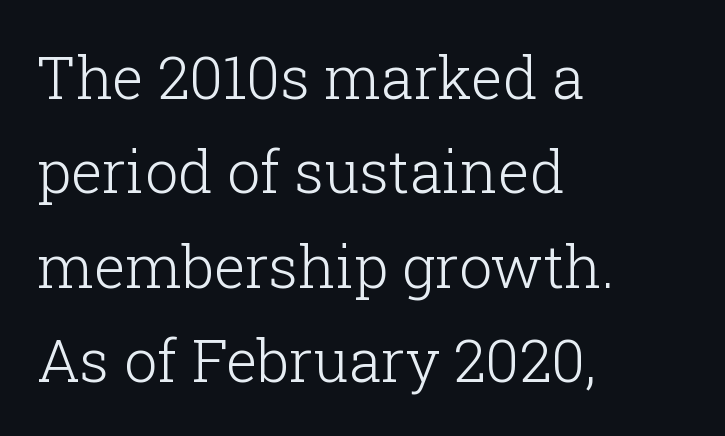
{"serif": "yes", "italic": "no", "bold": "no", "weight": "light", "width": "normal", "stroke_contrast": "low", "x_height": "medium", "monospaced": "no", "underline": "no", "align": "left", "line_spacing": "normal", "line_spacing_ratio": 1.6, "letter_spacing": "normal", "letter_spacing_em": 0.0, "glyph_px": 59}
